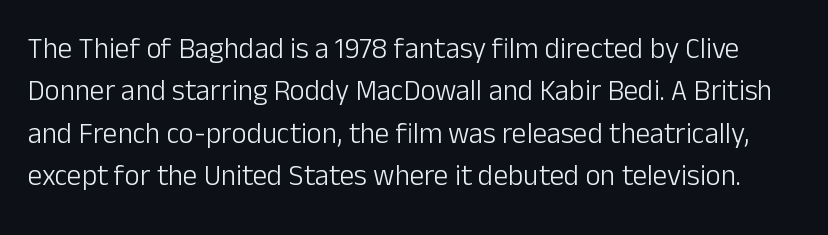
No italicization has been applied; the sample stays upright. Nothing unusual about the tracking: characters are spaced as the font intends. In terms of leading, this rendering sits right in the middle. Lines of text with bare space underneath.
